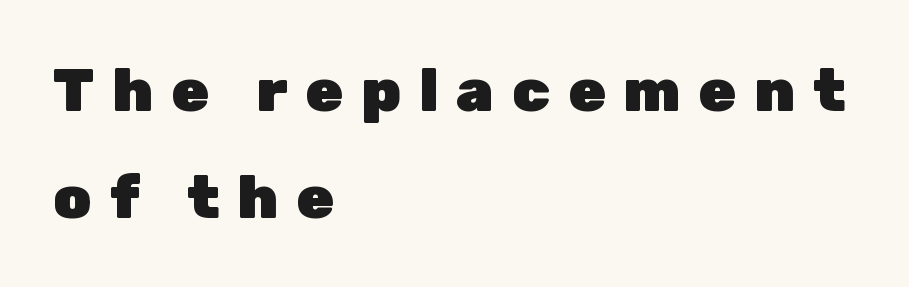
The image shows 61 px heavy sans-serif type, upright; set left-aligned, line spacing 1.75x, unusually wide letter spacing (+0.29 em), not underlined; low stroke contrast and a medium x-height.
